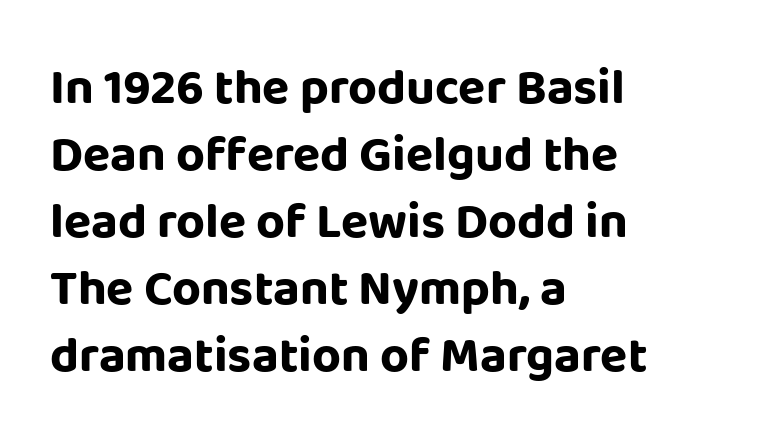
{"serif": "no", "italic": "no", "bold": "yes", "weight": "bold", "width": "normal", "stroke_contrast": "low", "x_height": "large", "monospaced": "no", "underline": "no", "align": "left", "line_spacing": "normal", "line_spacing_ratio": 1.34, "letter_spacing": "normal", "letter_spacing_em": 0.0, "glyph_px": 50}
